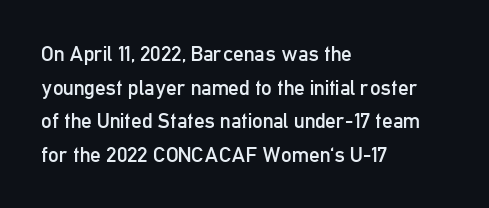
Q: Is the text bold? A: No.
Q: Is the text italic (slanted)? A: No, it is upright.
Q: Is the text underlined? A: No.
Q: How is the paragraph aligned? A: Left-aligned.
Q: Is the spacing between letters normal or unusually wide? A: Normal.
Q: Is the spacing between lines tight, normal or loose? A: Normal.
